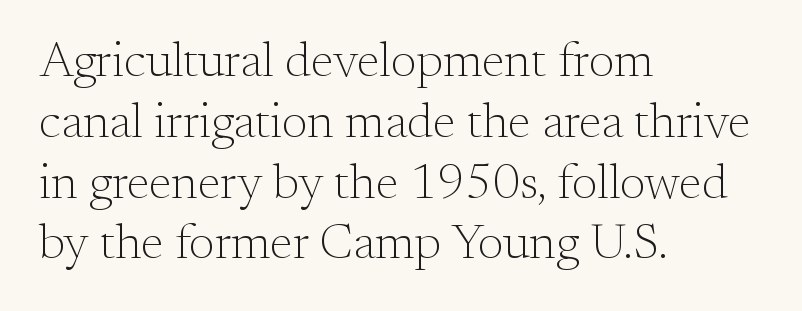
Line beginnings align vertically; line endings do not. The type is set solid horizontally, with unmodified tracking. Is the stroke heavy? The answer is a plain regular-or-lighter. Character widths vary here, with narrow letters taking less room than wide ones.
